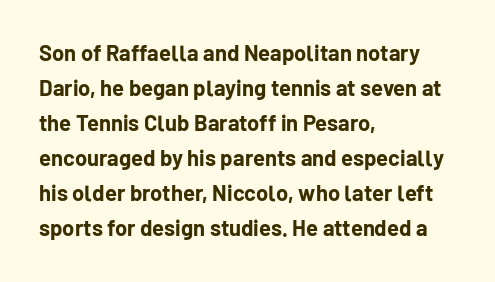
Horizontal bands of white between lines are of average thickness. The rendering keeps characters at their native spacing. Line beginnings align vertically; line endings do not. The font is running at its bold setting. No italicization has been applied; the sample stays upright.
